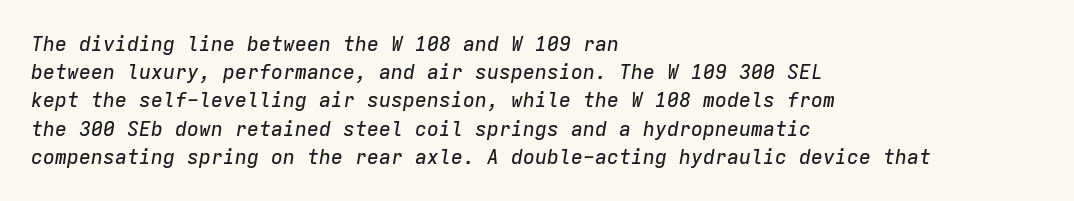
The image shows 20 px text type, italic (leaning right); set left-aligned, normal line spacing (1.41x), normal letter spacing, not underlined.
